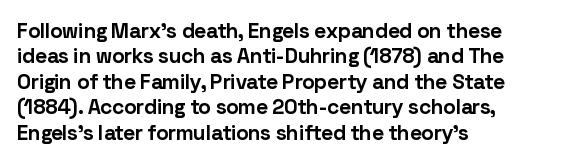
The gaps between neighbouring characters are ordinary and unremarkable. Heavy, bold letterforms. Posture: straight, roman, zero tilt. Caption: multi-line text, flush left, ragged right. Clear beneath every line of the passage.
